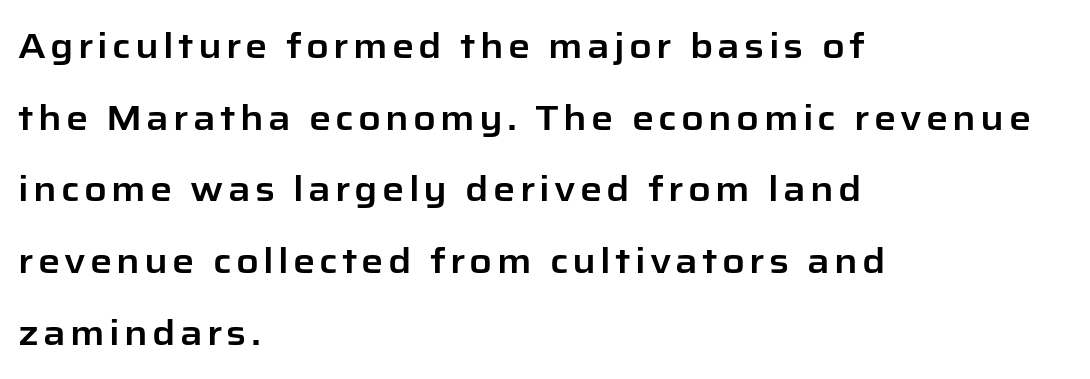
Q: Is the text italic (slanted)? A: No, it is upright.
Q: Is the typeface a serif or a sans-serif typeface? A: Sans-serif.
Q: Is the text underlined? A: No.
Q: How is the paragraph aligned? A: Left-aligned.
Q: Is the spacing between lines tight, normal or loose? A: Loose.
Q: Width (condensed, normal, or wide)? A: Normal.
Q: Stroke contrast? A: Low.
Q: x-height? A: Medium.
Q: Monospaced? A: No.
